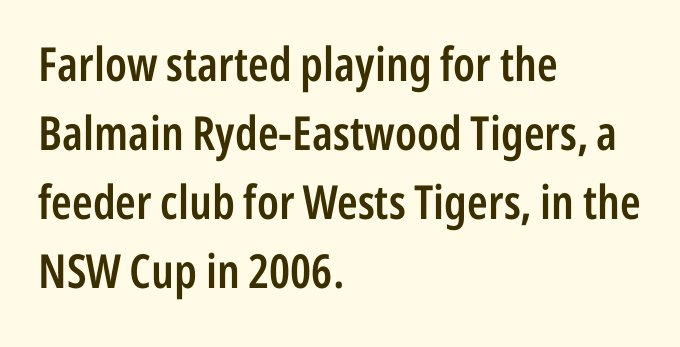
Q: Is the text bold? A: Semi-bold.
Q: Is the text italic (slanted)? A: No, it is upright.
Q: Is the typeface a serif or a sans-serif typeface? A: Sans-serif.
Q: Is the text underlined? A: No.
Q: How is the paragraph aligned? A: Left-aligned.
Q: Is the spacing between letters normal or unusually wide? A: Normal.
Q: Is the spacing between lines tight, normal or loose? A: Normal.
Q: Width (condensed, normal, or wide)? A: Condensed.
Q: Stroke contrast? A: Low.
Q: x-height? A: Medium.
Q: Monospaced? A: No.
